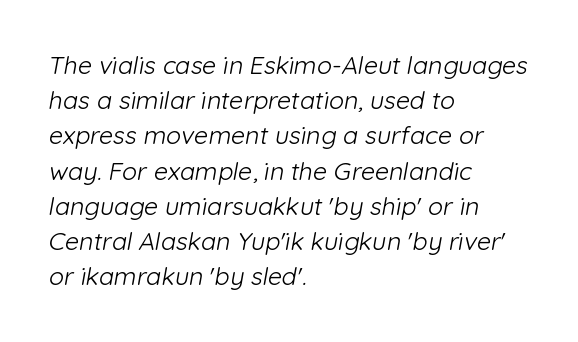
The image shows 25 px text type; set left-aligned, normal line spacing (1.41x), normal letter spacing, not underlined.
